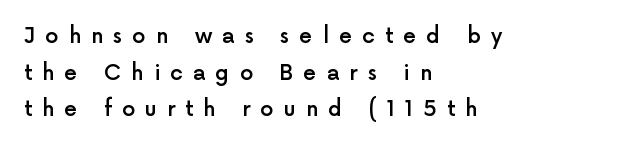
Does the lettering tilt? It doesn't — this is upright. A semibold gives these letters moderate extra thickness, short of bold. Short note: letters widely spaced. Anything drawn beneath the words? Only blank space. The setting favours the left margin, as ordinary paragraphs usually do.
